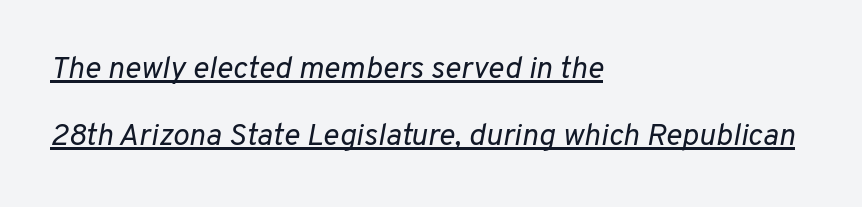
Q: Is the text bold? A: No.
Q: Is the text italic (slanted)? A: Yes, it leans right by about 10 degrees.
Q: Is the text underlined? A: Yes.
Q: How is the paragraph aligned? A: Left-aligned.
Q: Is the spacing between letters normal or unusually wide? A: Normal.
Q: Is the spacing between lines tight, normal or loose? A: Loose.
Q: Width (condensed, normal, or wide)? A: Normal.
Q: Stroke contrast? A: Low.
Q: x-height? A: Medium.
Q: Monospaced? A: No.
